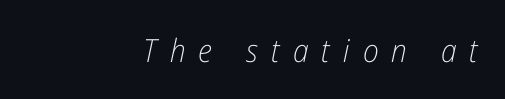
Q: Is the text bold? A: No.
Q: Is the text italic (slanted)? A: Yes, it leans right by about 12 degrees.
Q: Is the text underlined? A: No.
Q: How is the paragraph aligned? A: Right-aligned.
Q: Is the spacing between letters normal or unusually wide? A: Unusually wide.
Q: Width (condensed, normal, or wide)? A: Condensed.
Q: Stroke contrast? A: Low.
Q: x-height? A: Medium.
Q: Monospaced? A: No.
